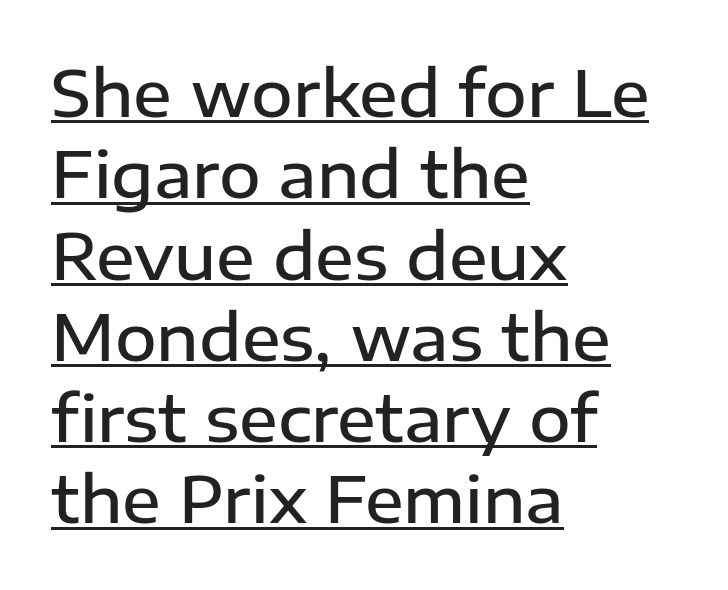
{"serif": "no", "italic": "no", "bold": "semi", "weight": "semibold", "width": "normal", "stroke_contrast": "low", "x_height": "medium", "monospaced": "no", "underline": "yes", "align": "left", "line_spacing": "normal", "line_spacing_ratio": 1.27, "letter_spacing": "normal", "letter_spacing_em": 0.0, "glyph_px": 64}
